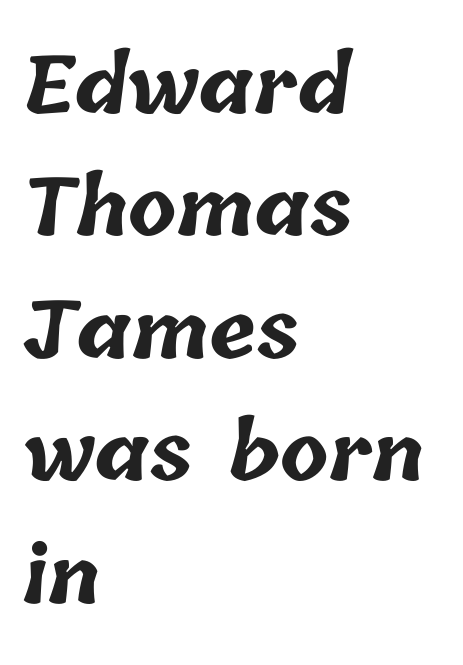
The image shows 79 px bold type; set left-aligned, normal line spacing (1.55x), normal letter spacing, not underlined; low stroke contrast and a medium x-height.
